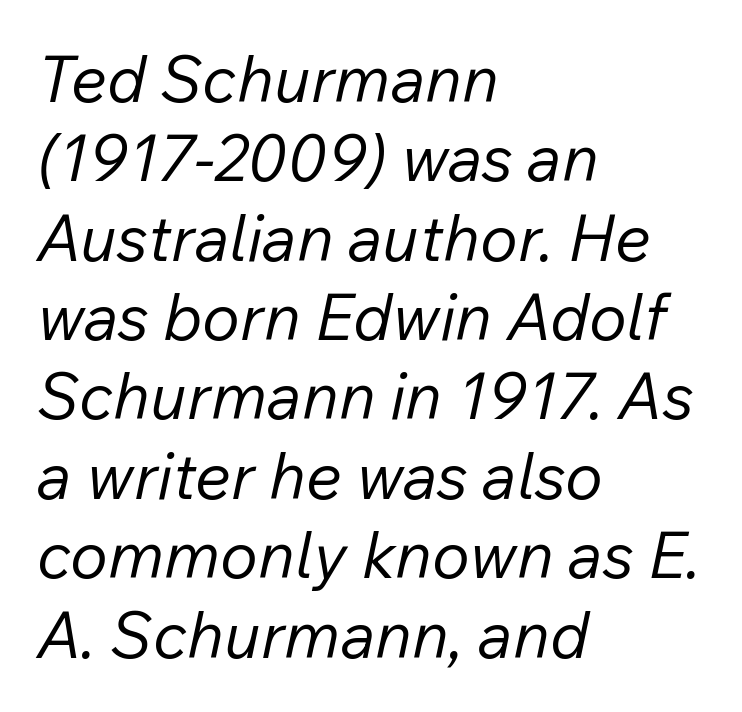
{"italic": "yes", "lean": "right", "slant_degrees": 12, "bold": "no", "weight": "regular", "width": "normal", "stroke_contrast": "low", "x_height": "medium", "monospaced": "no", "underline": "no", "align": "left", "line_spacing_ratio": 1.24, "letter_spacing": "normal", "letter_spacing_em": 0.0, "glyph_px": 64}
